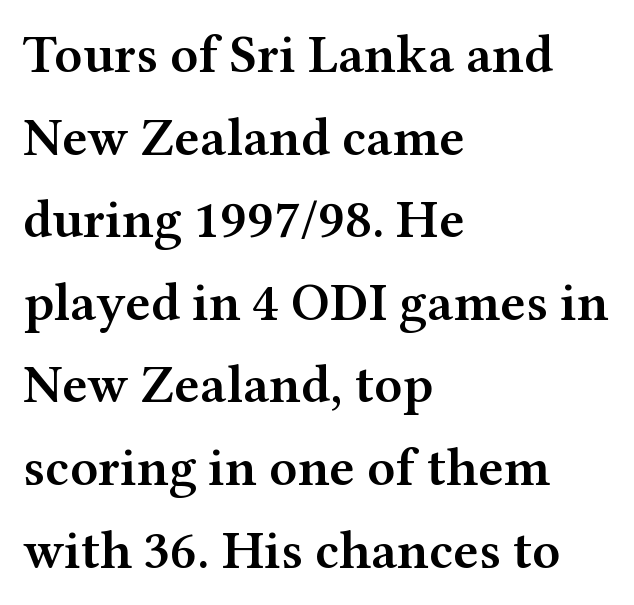
Q: Is the text bold? A: Semi-bold.
Q: Is the text italic (slanted)? A: No, it is upright.
Q: Is the typeface a serif or a sans-serif typeface? A: Serif.
Q: Is the text underlined? A: No.
Q: How is the paragraph aligned? A: Left-aligned.
Q: Is the spacing between letters normal or unusually wide? A: Normal.
Q: Is the spacing between lines tight, normal or loose? A: Normal.
Q: Width (condensed, normal, or wide)? A: Wide.
Q: Stroke contrast? A: Medium.
Q: x-height? A: Medium.
Q: Monospaced? A: No.
